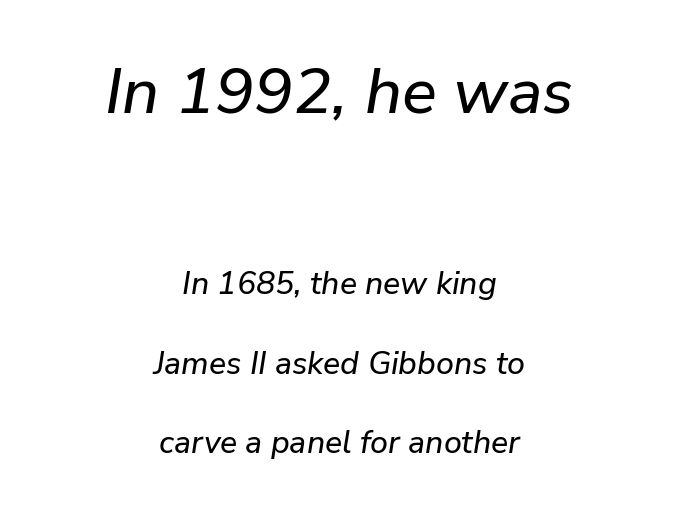
Q: Is the text italic (slanted)? A: Yes, it leans right by about 9 degrees.
Q: Is the text underlined? A: No.
Q: How is the paragraph aligned? A: Centered.
Q: Is the spacing between letters normal or unusually wide? A: Normal.
Q: Is the spacing between lines tight, normal or loose? A: Loose.
Q: Which block of text is set in a larger size, the first (top) or the second (bottom)? A: The first (top) one.
Q: Width (condensed, normal, or wide)? A: Normal.
Q: Stroke contrast? A: Low.
Q: x-height? A: Medium.
Q: Monospaced? A: No.
